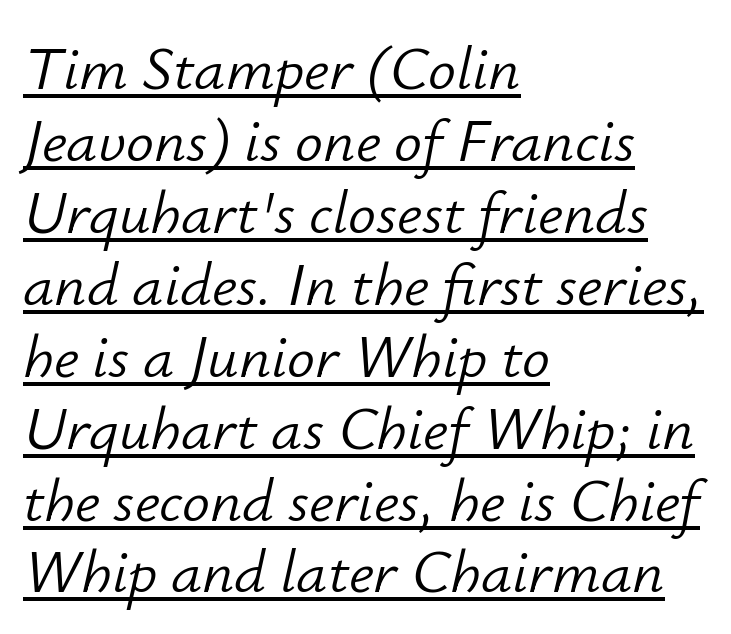
{"italic": "yes", "lean": "right", "slant_degrees": 12, "bold": "no", "weight": "light", "width": "normal", "stroke_contrast": "low", "x_height": "small", "monospaced": "no", "underline": "yes", "align": "left", "line_spacing_ratio": 1.16, "letter_spacing": "normal", "letter_spacing_em": 0.0, "glyph_px": 62}
